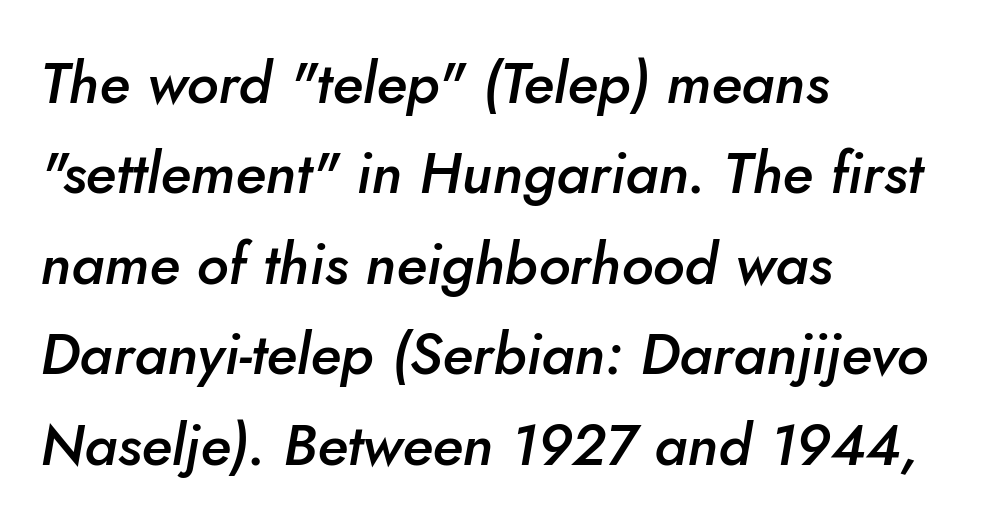
{"italic": "yes", "lean": "right", "slant_degrees": 10, "bold": "semi", "weight": "semibold", "width": "normal", "stroke_contrast": "low", "x_height": "small", "monospaced": "no", "underline": "no", "align": "left", "line_spacing": "normal", "line_spacing_ratio": 1.56, "letter_spacing": "normal", "letter_spacing_em": 0.0, "glyph_px": 58}
